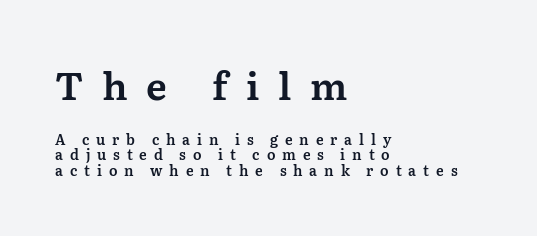
Q: Is the text italic (slanted)? A: No, it is upright.
Q: Is the typeface a serif or a sans-serif typeface? A: Serif.
Q: Is the text underlined? A: No.
Q: How is the paragraph aligned? A: Left-aligned.
Q: Is the spacing between letters normal or unusually wide? A: Unusually wide.
Q: Is the spacing between lines tight, normal or loose? A: Tight.
Q: Which block of text is set in a larger size, the first (top) or the second (bottom)? A: The first (top) one.
Q: Width (condensed, normal, or wide)? A: Normal.
Q: Stroke contrast? A: Medium.
Q: x-height? A: Medium.
Q: Monospaced? A: No.
